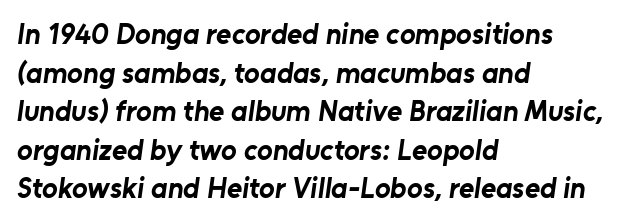
Do the characters align in a grid? No, the font is proportional. This sample uses plain, unmodified letter spacing. Compared with typical paragraphs, the rows here are spaced about the same. Horizontally, the lines are justified to the leading edge only. What weight is shown? A full bold with thick strokes. This rendering employs a face without finishing strokes, i.e., a sans-serif.
